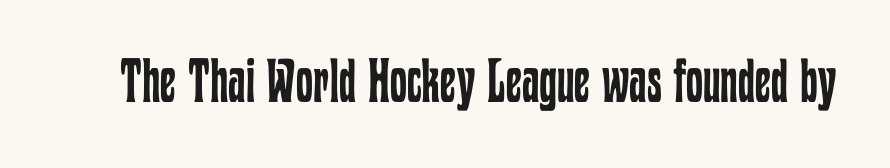
The image shows 61 px regular-weight, condensed type, upright; set normal letter spacing, not underlined; low stroke contrast and a medium x-height.
